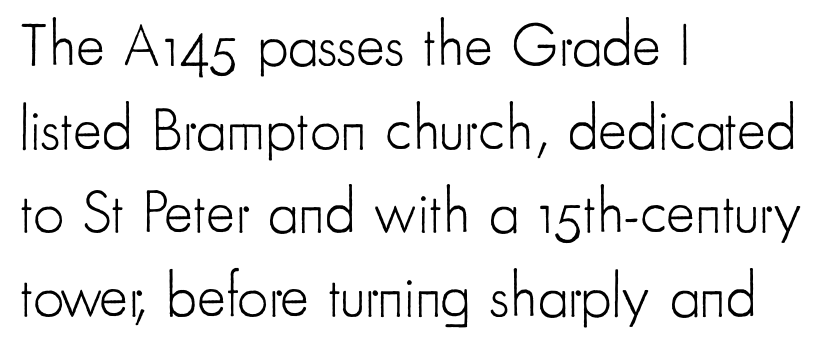
{"serif": "no", "italic": "no", "bold": "no", "weight": "light", "width": "condensed", "stroke_contrast": "low", "x_height": "small", "monospaced": "no", "underline": "no", "align": "left", "line_spacing": "normal", "line_spacing_ratio": 1.37, "letter_spacing": "normal", "letter_spacing_em": 0.0, "glyph_px": 61}
